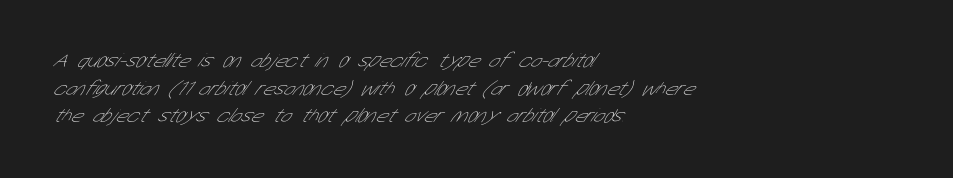
{"bold": "no", "underline": "no", "align": "left", "line_spacing": "normal", "line_spacing_ratio": 1.38, "letter_spacing": "normal", "letter_spacing_em": 0.0, "glyph_px": 20}
